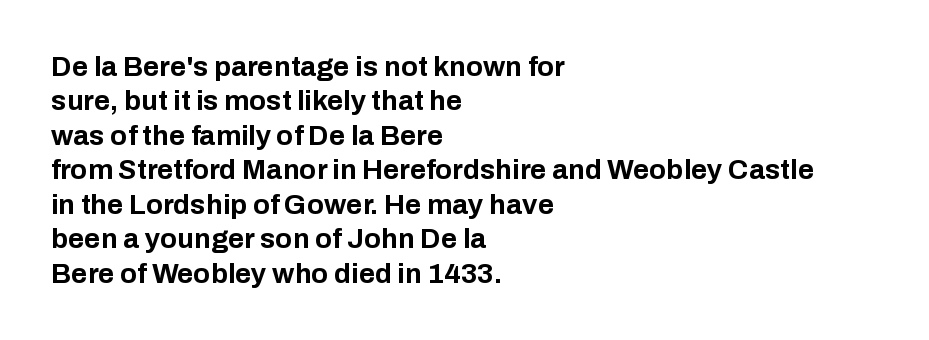
The image shows 28 px bold sans-serif type, upright; set left-aligned, line spacing 1.23x, normal letter spacing, not underlined; low stroke contrast and a medium x-height.
